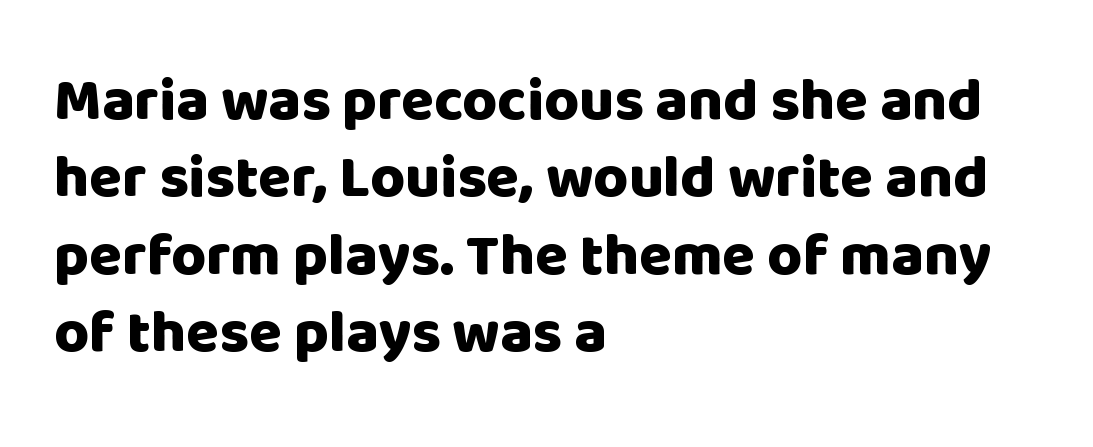
The leading is moderate, giving the passage an even texture. Each line starts at the same left margin while the right side varies. Unlike a traditional serif, this face leaves its strokes unadorned. The type sits square on the baseline with zero lean. Is the type bold? Yes — the strokes are clearly thick and heavy. What stands out about the letter spacing? Nothing — it is the standard amount.
